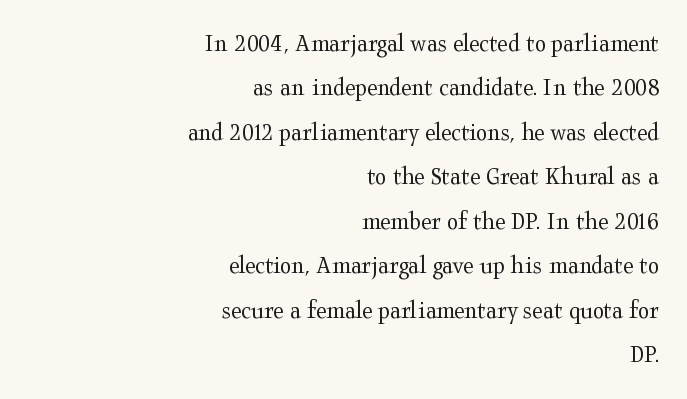
Q: Is the text bold? A: No.
Q: Is the text italic (slanted)? A: No, it is upright.
Q: Is the text underlined? A: No.
Q: How is the paragraph aligned? A: Right-aligned.
Q: Is the spacing between letters normal or unusually wide? A: Normal.
